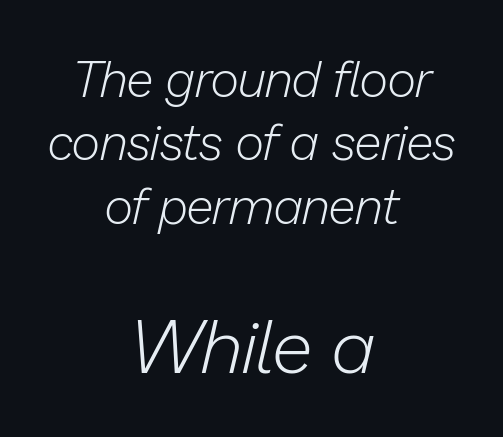
Q: Is the text bold? A: No.
Q: Is the text italic (slanted)? A: Yes, it leans right by about 13 degrees.
Q: Is the text underlined? A: No.
Q: How is the paragraph aligned? A: Centered.
Q: Is the spacing between letters normal or unusually wide? A: Normal.
Q: Is the spacing between lines tight, normal or loose? A: Normal.
Q: Which block of text is set in a larger size, the first (top) or the second (bottom)? A: The second (bottom) one.
Q: Width (condensed, normal, or wide)? A: Normal.
Q: Stroke contrast? A: Low.
Q: x-height? A: Medium.
Q: Monospaced? A: No.
